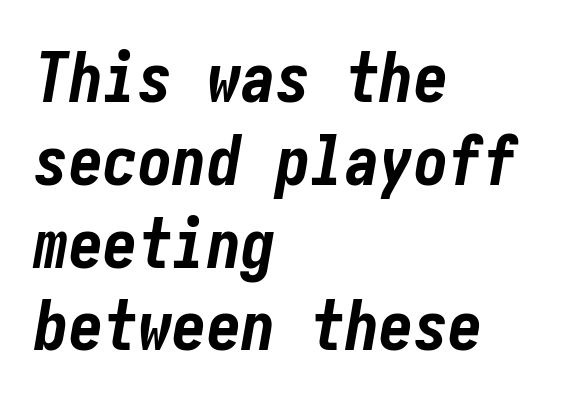
The passage shown is not underscored anywhere. The lines are quadded left. Emphasis-style slanted type is in use. I'd describe the lettering as bold — thick and assertive. No extra tracking has been applied to these lines.
